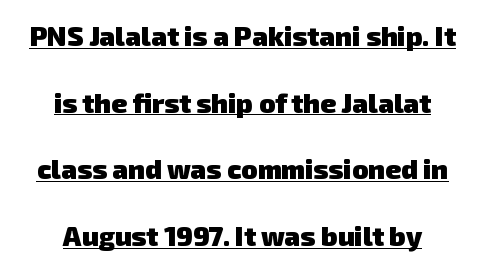
{"bold": "yes", "underline": "yes", "align": "center", "line_spacing": "loose", "line_spacing_ratio": 2.47, "letter_spacing": "normal", "letter_spacing_em": 0.0, "glyph_px": 27}
